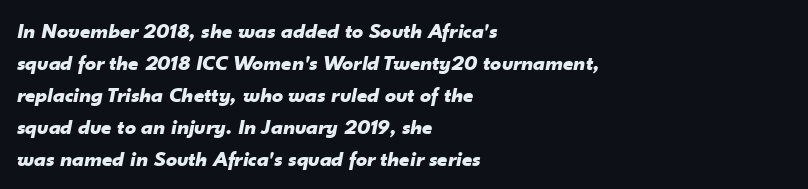
Q: Is the text bold? A: Yes.
Q: Is the text italic (slanted)? A: Yes, it leans right by about 10 degrees.
Q: Is the text underlined? A: No.
Q: How is the paragraph aligned? A: Left-aligned.
Q: Is the spacing between letters normal or unusually wide? A: Normal.
Q: Is the spacing between lines tight, normal or loose? A: Normal.
